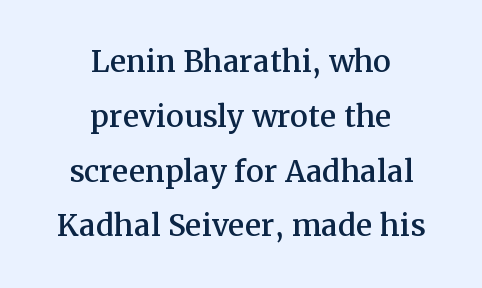
Q: Is the text italic (slanted)? A: No, it is upright.
Q: Is the typeface a serif or a sans-serif typeface? A: Serif.
Q: Is the text underlined? A: No.
Q: How is the paragraph aligned? A: Centered.
Q: Is the spacing between letters normal or unusually wide? A: Normal.
Q: Is the spacing between lines tight, normal or loose? A: Normal.
Q: Width (condensed, normal, or wide)? A: Normal.
Q: Stroke contrast? A: Medium.
Q: x-height? A: Medium.
Q: Monospaced? A: No.
